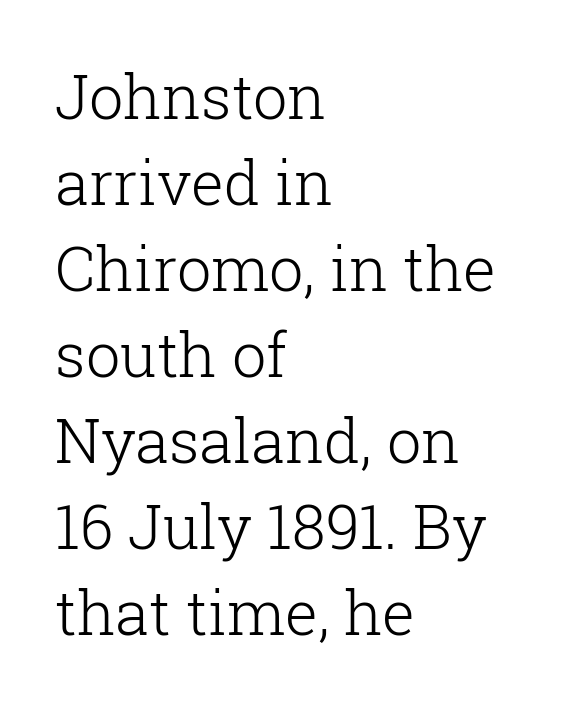
The image shows 61 px light serif type, upright; set left-aligned, normal line spacing (1.41x), normal letter spacing, not underlined; low stroke contrast and a medium x-height.
